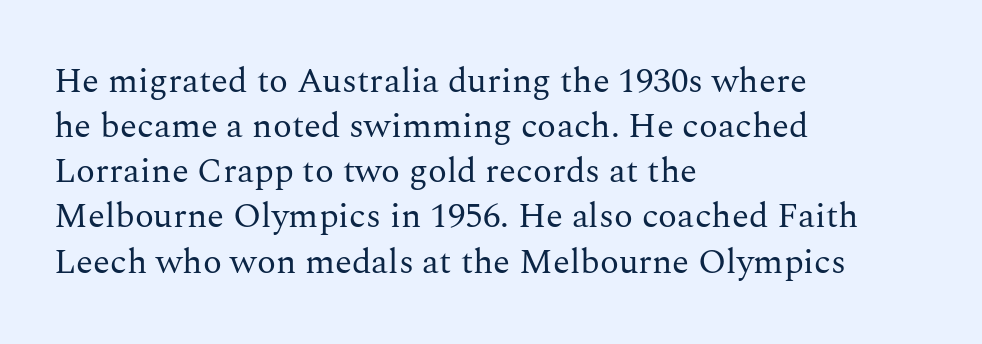
{"serif": "yes", "italic": "no", "bold": "no", "weight": "regular", "width": "normal", "stroke_contrast": "medium", "x_height": "medium", "monospaced": "no", "underline": "no", "align": "left", "line_spacing": "normal", "line_spacing_ratio": 1.29, "letter_spacing": "normal", "letter_spacing_em": 0.0, "glyph_px": 35}
